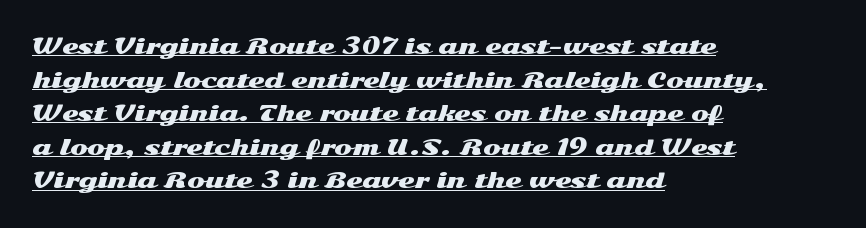
The image shows 21 px text type; set left-aligned, normal line spacing (1.6x), normal letter spacing, underlined.
